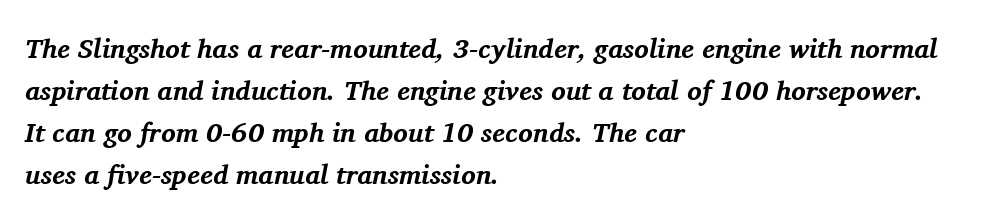
Q: Is the text bold? A: Yes.
Q: Is the text italic (slanted)? A: Yes, it leans right by about 11 degrees.
Q: Is the text underlined? A: No.
Q: How is the paragraph aligned? A: Left-aligned.
Q: Is the spacing between letters normal or unusually wide? A: Normal.
Q: Is the spacing between lines tight, normal or loose? A: Normal.
